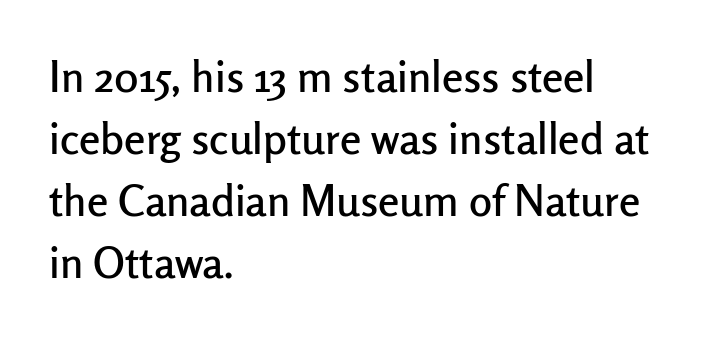
Students, observe: this is what conventionally led text looks like. Font category for this specimen: sans-serif. You can tell it's not italic because the verticals are truly vertical. The type is set solid horizontally, with unmodified tracking. The letters advance in unequal steps, a hallmark of proportional type. The zone under the glyphs is completely vacant.
